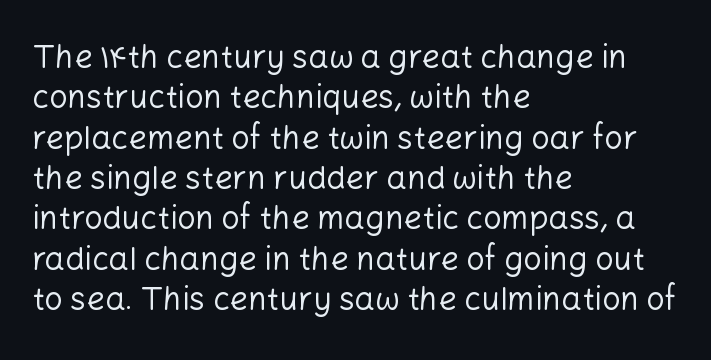
Q: Is the text bold? A: No.
Q: Is the text italic (slanted)? A: No, it is upright.
Q: Is the typeface a serif or a sans-serif typeface? A: Sans-serif.
Q: Is the text underlined? A: No.
Q: How is the paragraph aligned? A: Left-aligned.
Q: Is the spacing between letters normal or unusually wide? A: Normal.
Q: Is the spacing between lines tight, normal or loose? A: Normal.
Q: Width (condensed, normal, or wide)? A: Normal.
Q: Stroke contrast? A: Low.
Q: x-height? A: Medium.
Q: Monospaced? A: No.
